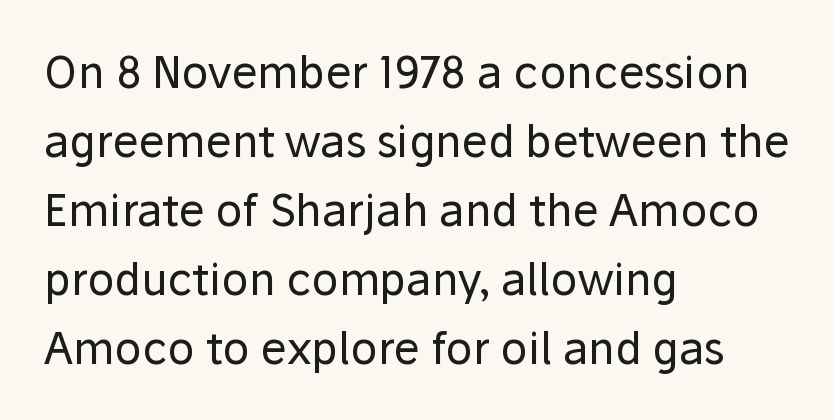
Q: Is the text bold? A: No.
Q: Is the text italic (slanted)? A: No, it is upright.
Q: Is the typeface a serif or a sans-serif typeface? A: Sans-serif.
Q: Is the text underlined? A: No.
Q: How is the paragraph aligned? A: Left-aligned.
Q: Is the spacing between letters normal or unusually wide? A: Normal.
Q: Is the spacing between lines tight, normal or loose? A: Normal.
Q: Width (condensed, normal, or wide)? A: Normal.
Q: Stroke contrast? A: Low.
Q: x-height? A: Medium.
Q: Monospaced? A: No.
